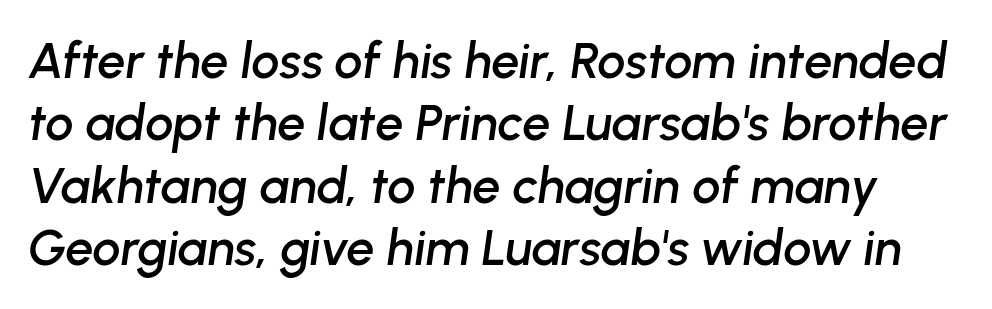
{"italic": "yes", "lean": "right", "slant_degrees": 8, "width": "normal", "stroke_contrast": "low", "x_height": "medium", "monospaced": "no", "underline": "no", "line_spacing": "normal", "line_spacing_ratio": 1.25, "letter_spacing": "normal", "letter_spacing_em": 0.0, "glyph_px": 50}
